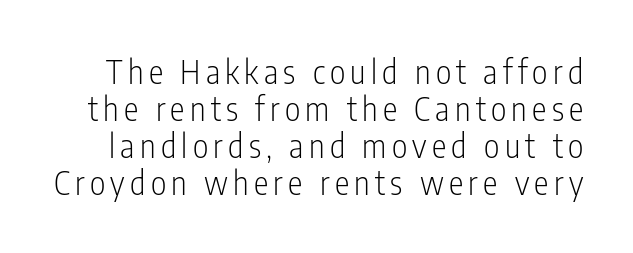
Q: Is the text bold? A: No.
Q: Is the text italic (slanted)? A: No, it is upright.
Q: Is the typeface a serif or a sans-serif typeface? A: Sans-serif.
Q: Is the text underlined? A: No.
Q: Is the spacing between lines tight, normal or loose? A: Tight.
Q: Width (condensed, normal, or wide)? A: Condensed.
Q: Stroke contrast? A: Low.
Q: x-height? A: Medium.
Q: Monospaced? A: No.
